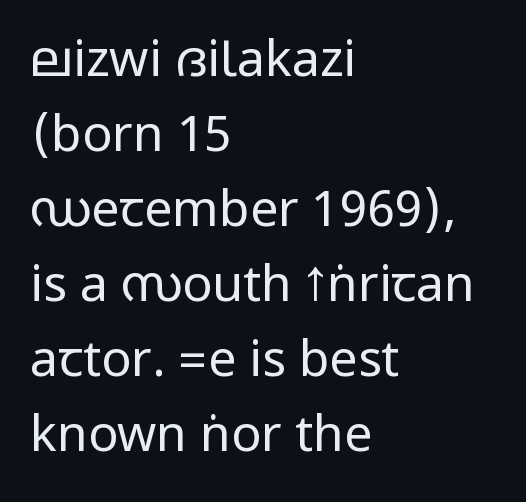
{"serif": "no", "italic": "no", "bold": "no", "weight": "regular", "width": "condensed", "stroke_contrast": "low", "underline": "no", "align": "left", "line_spacing": "normal", "line_spacing_ratio": 1.5, "letter_spacing": "normal", "letter_spacing_em": 0.0, "glyph_px": 50}
